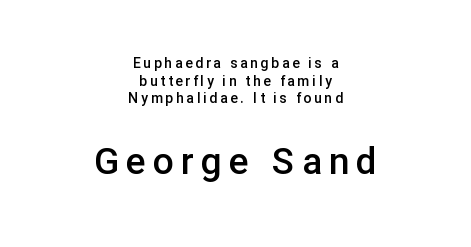
The image shows 37 px semibold sans-serif type, upright; set centered, normal line spacing (1.26x), not underlined; the second (bottom) block is 2.64x larger; low stroke contrast and a medium x-height.
